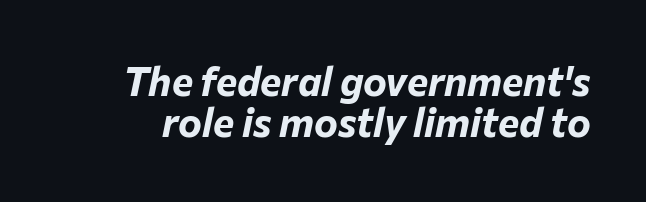
Is the type slanted? Yes — the strokes lean at a clear angle. Bare-footed words on every line. How are the letters spaced? Ordinarily, with no added tracking. I'd describe the lettering as bold — thick and assertive.
